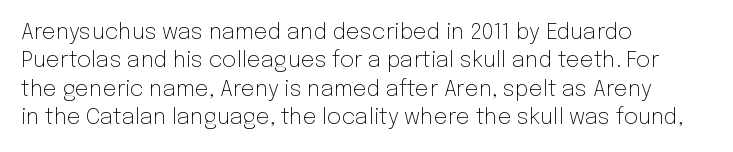
{"italic": "no", "bold": "no", "underline": "no", "align": "left", "line_spacing": "normal", "line_spacing_ratio": 1.29, "letter_spacing": "normal", "letter_spacing_em": 0.0, "glyph_px": 22}
